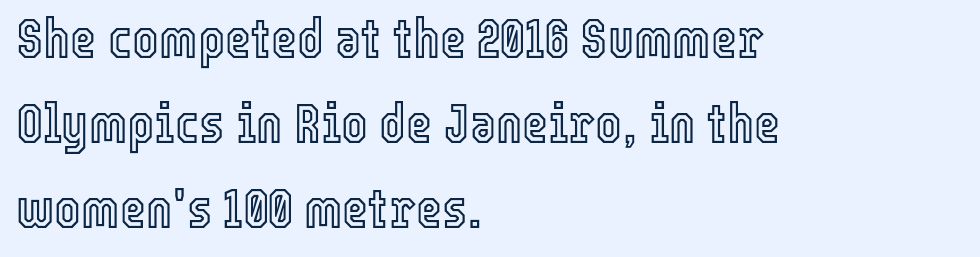
Q: Is the text italic (slanted)? A: No, it is upright.
Q: Is the text underlined? A: No.
Q: How is the paragraph aligned? A: Left-aligned.
Q: Is the spacing between letters normal or unusually wide? A: Normal.
Q: Is the spacing between lines tight, normal or loose? A: Normal.
Q: Width (condensed, normal, or wide)? A: Condensed.
Q: x-height? A: Medium.
Q: Monospaced? A: No.
